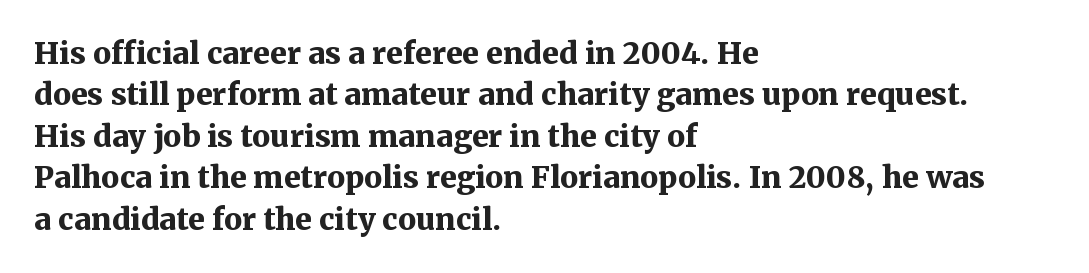
Q: Is the text bold? A: Yes.
Q: Is the text italic (slanted)? A: No, it is upright.
Q: Is the typeface a serif or a sans-serif typeface? A: Serif.
Q: Is the text underlined? A: No.
Q: How is the paragraph aligned? A: Left-aligned.
Q: Is the spacing between letters normal or unusually wide? A: Normal.
Q: Is the spacing between lines tight, normal or loose? A: Normal.
Q: Width (condensed, normal, or wide)? A: Normal.
Q: Stroke contrast? A: Medium.
Q: x-height? A: Medium.
Q: Monospaced? A: No.
